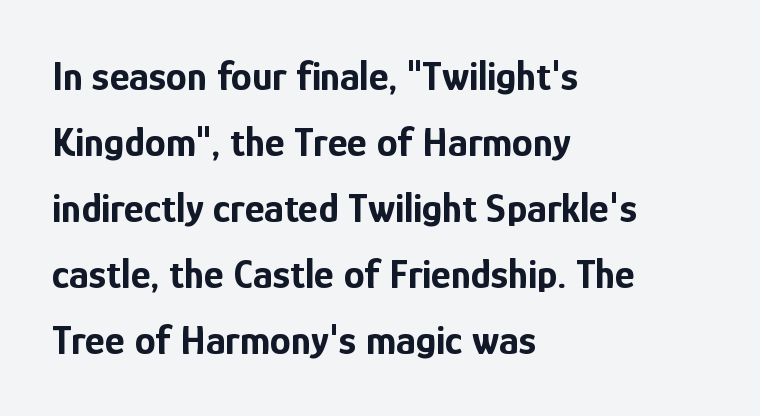
The image shows 42 px bold, condensed sans-serif type, upright; set left-aligned, normal line spacing (1.57x), normal letter spacing, not underlined; low stroke contrast and a medium x-height.
